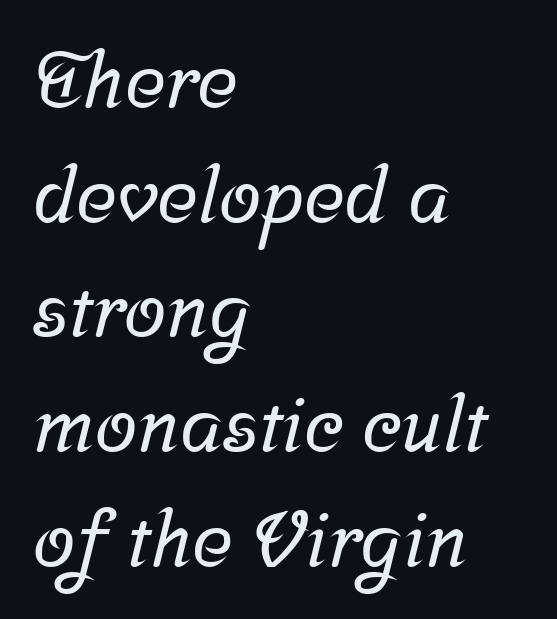
The image shows 77 px text type; set left-aligned, normal line spacing (1.49x), normal letter spacing, not underlined; low stroke contrast and a medium x-height.
